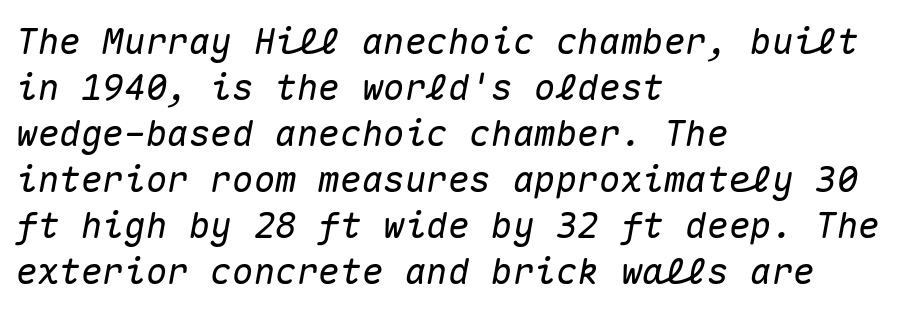
The image shows 36 px text type, italic (leaning right), monospaced; set left-aligned, normal line spacing (1.28x), normal letter spacing, not underlined; medium stroke contrast and a medium x-height.
